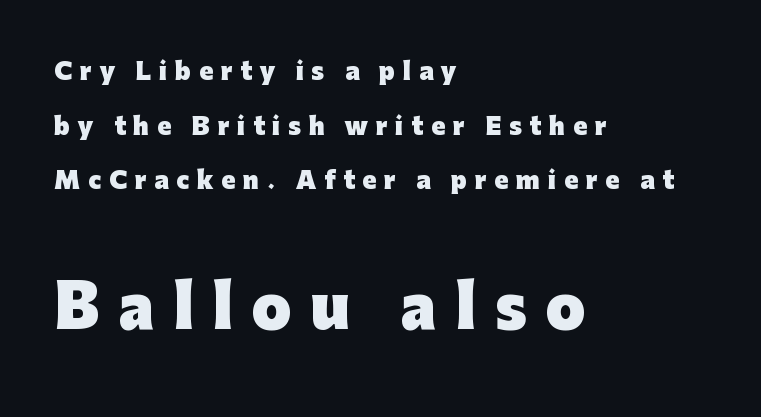
Q: Is the text bold? A: Yes.
Q: Is the text italic (slanted)? A: No, it is upright.
Q: Is the typeface a serif or a sans-serif typeface? A: Sans-serif.
Q: Is the text underlined? A: No.
Q: How is the paragraph aligned? A: Left-aligned.
Q: Is the spacing between letters normal or unusually wide? A: Unusually wide.
Q: Is the spacing between lines tight, normal or loose? A: Loose.
Q: Which block of text is set in a larger size, the first (top) or the second (bottom)? A: The second (bottom) one.
Q: Width (condensed, normal, or wide)? A: Normal.
Q: Stroke contrast? A: Low.
Q: x-height? A: Medium.
Q: Monospaced? A: No.
